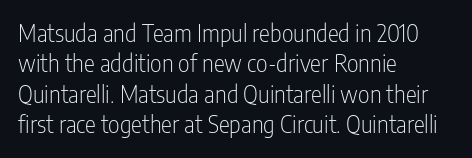
{"italic": "no", "bold": "no", "underline": "no", "align": "left", "line_spacing": "normal", "line_spacing_ratio": 1.32, "letter_spacing": "normal", "letter_spacing_em": 0.0, "glyph_px": 23}
